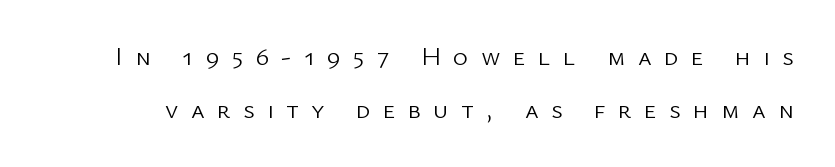
The image shows 26 px text type, upright; set loose line spacing (2.03x), unusually wide letter spacing (+0.48 em), not underlined.
